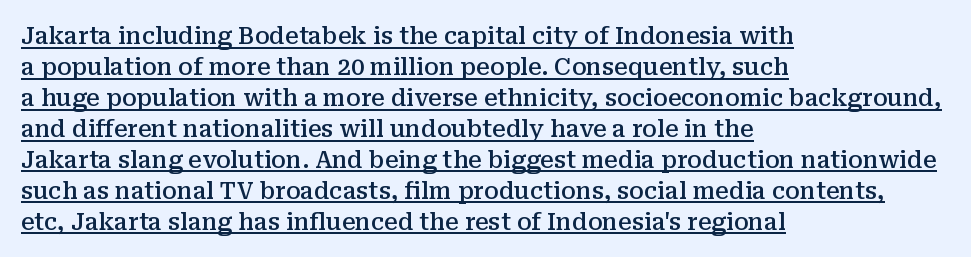
{"italic": "no", "bold": "semi", "underline": "yes", "align": "left", "line_spacing": "normal", "line_spacing_ratio": 1.29, "letter_spacing": "normal", "letter_spacing_em": 0.0, "glyph_px": 24}
